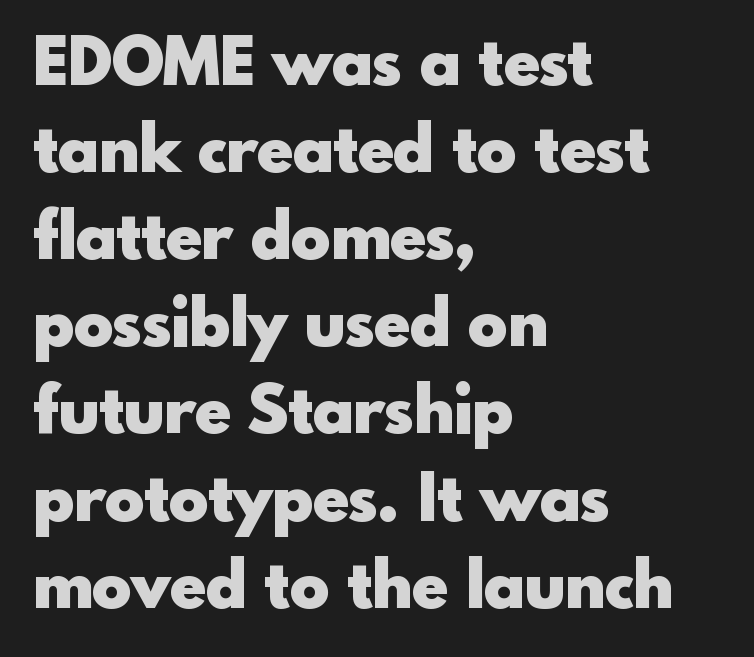
The image shows 66 px heavy sans-serif type, upright; set left-aligned, normal line spacing (1.32x), normal letter spacing, not underlined; a small x-height.
